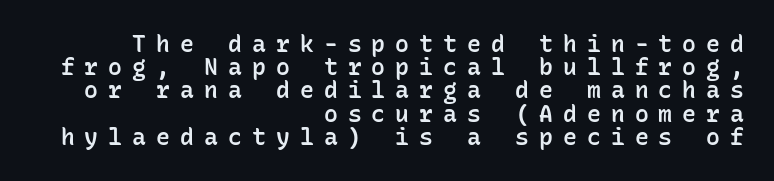
{"italic": "no", "bold": "semi", "underline": "no", "align": "right", "line_spacing": "tight", "line_spacing_ratio": 1.01, "letter_spacing": "wide", "letter_spacing_em": 0.44, "glyph_px": 23}
